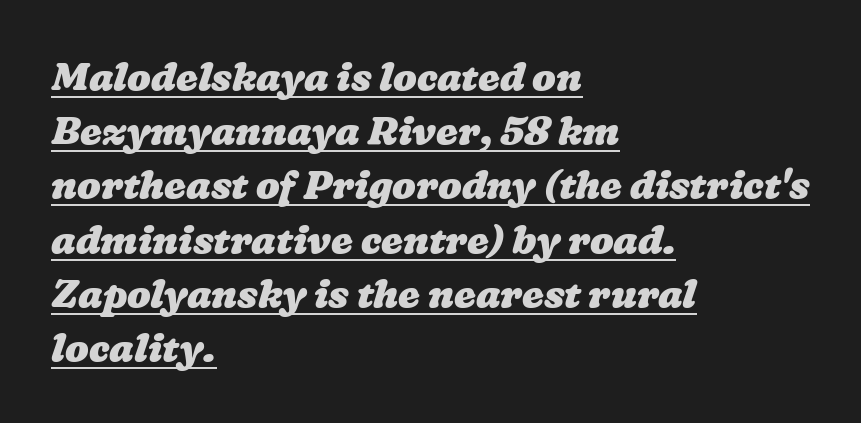
Words appear dense and cohesive because spacing is normal. All the whitespace from short lines collects on the right. Character widths vary here, with narrow letters taking less room than wide ones. The face used here has the dense, thick strokes of a bold.
